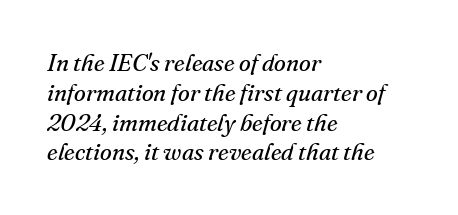
The image shows 24 px text type, italic (leaning right); set left-aligned, line spacing 1.24x, normal letter spacing, not underlined.
